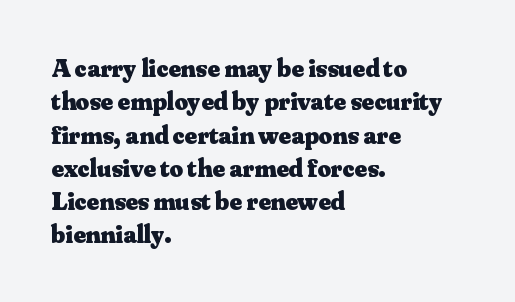
Q: Is the text bold? A: Yes.
Q: Is the text italic (slanted)? A: No, it is upright.
Q: Is the text underlined? A: No.
Q: How is the paragraph aligned? A: Left-aligned.
Q: Is the spacing between letters normal or unusually wide? A: Normal.
Q: Is the spacing between lines tight, normal or loose? A: Normal.
